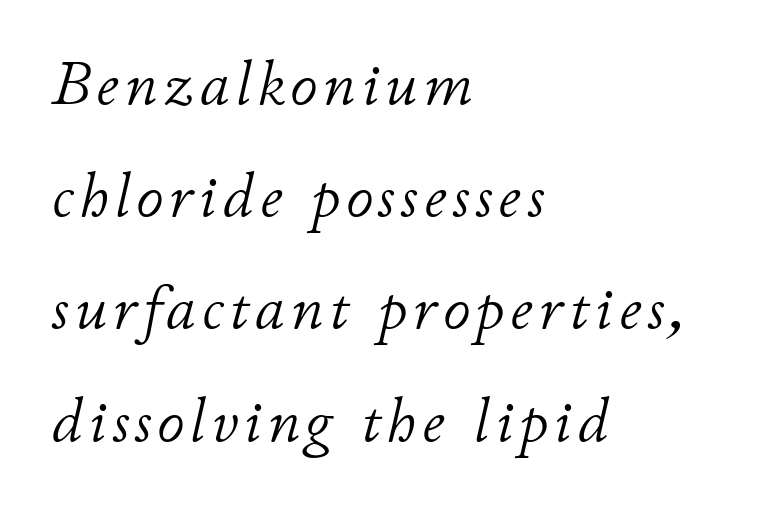
Weight class: somewhere from thin through regular. Varying glyph widths throughout — classic text-font behaviour. Beneath every word, the page is bare. Left-aligned paragraph, ragged on the right. The typography opts for an oblique posture over an upright one.
